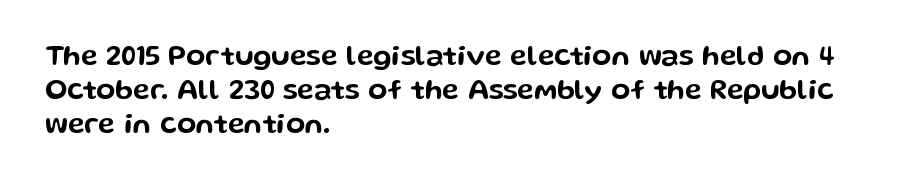
{"serif": "no", "italic": "no", "width": "wide", "stroke_contrast": "low", "x_height": "medium", "monospaced": "no", "underline": "no", "align": "left", "line_spacing_ratio": 1.22, "letter_spacing": "normal", "letter_spacing_em": 0.0, "glyph_px": 28}
